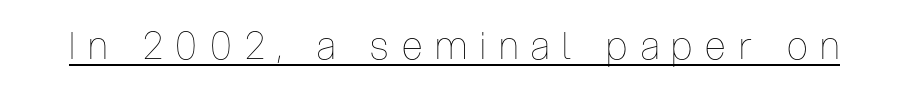
Q: Is the text bold? A: No.
Q: Is the text italic (slanted)? A: No, it is upright.
Q: Is the text underlined? A: Yes.
Q: Is the spacing between letters normal or unusually wide? A: Unusually wide.
Q: Width (condensed, normal, or wide)? A: Condensed.
Q: Stroke contrast? A: Low.
Q: x-height? A: Medium.
Q: Monospaced? A: No.
